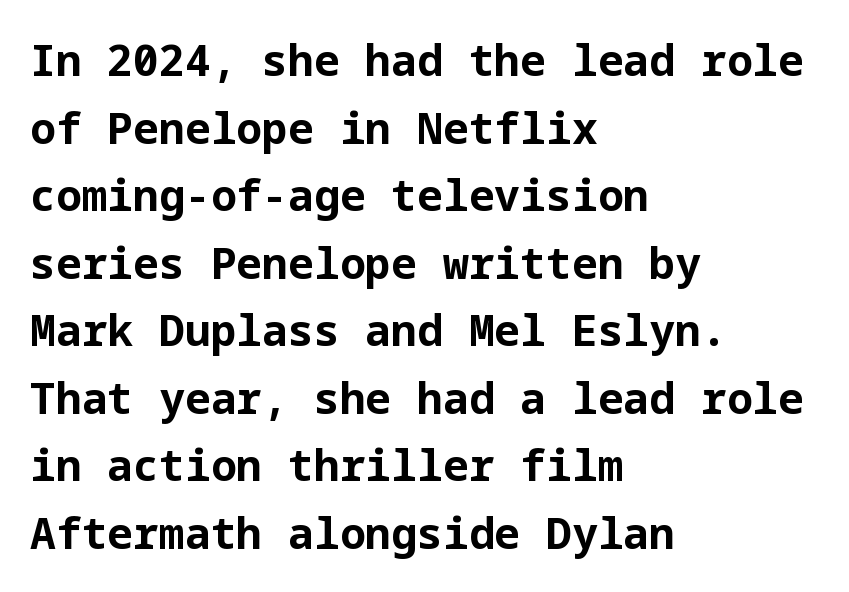
The image shows 43 px bold sans-serif type, upright; set left-aligned, normal line spacing (1.57x), normal letter spacing, not underlined; low stroke contrast and a medium x-height.
